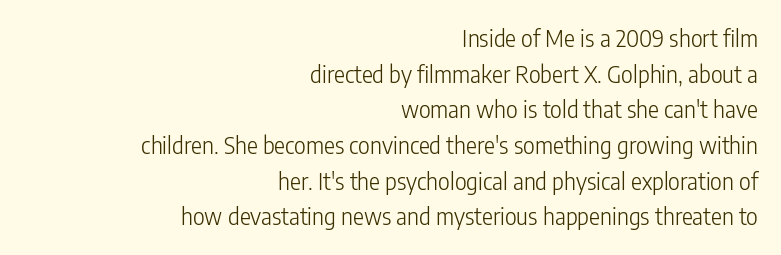
The words here are not underlined. Words appear dense and cohesive because spacing is normal. Reading down the column, the eye jumps a familiar distance to each next line. Heaviness? Minimal to ordinary, like unemphasized prose. These lines were composed using upright roman letters. Reading down the block, your eye finds every line finishing at a fixed right position.
